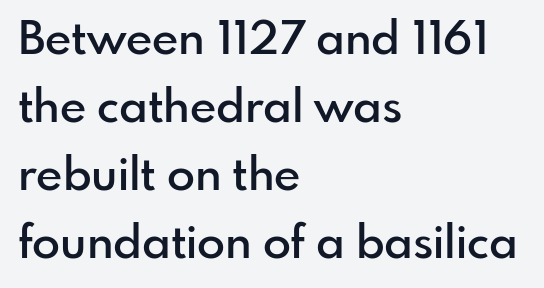
{"serif": "no", "italic": "no", "bold": "semi", "weight": "semibold", "width": "normal", "stroke_contrast": "low", "x_height": "small", "monospaced": "no", "underline": "no", "align": "left", "line_spacing": "normal", "line_spacing_ratio": 1.48, "letter_spacing": "normal", "letter_spacing_em": 0.0, "glyph_px": 46}
